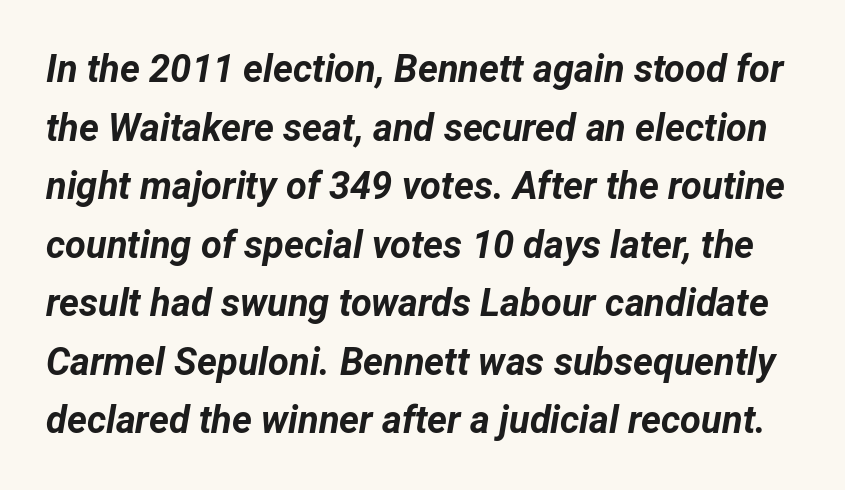
{"italic": "yes", "lean": "right", "slant_degrees": 12, "bold": "yes", "weight": "bold", "width": "normal", "stroke_contrast": "low", "x_height": "medium", "monospaced": "no", "underline": "no", "line_spacing": "normal", "line_spacing_ratio": 1.54, "letter_spacing": "normal", "letter_spacing_em": 0.0, "glyph_px": 38}
